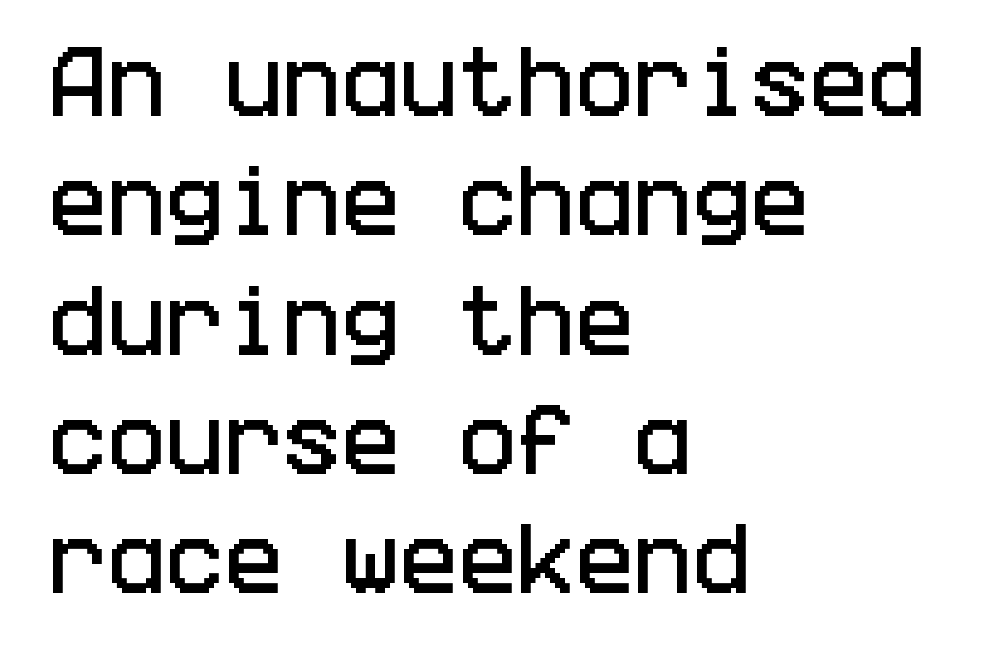
Q: Is the text italic (slanted)? A: No, it is upright.
Q: Is the typeface a serif or a sans-serif typeface? A: Sans-serif.
Q: Is the text underlined? A: No.
Q: How is the paragraph aligned? A: Left-aligned.
Q: Is the spacing between letters normal or unusually wide? A: Normal.
Q: Is the spacing between lines tight, normal or loose? A: Normal.
Q: Width (condensed, normal, or wide)? A: Condensed.
Q: Stroke contrast? A: Low.
Q: x-height? A: Large.
